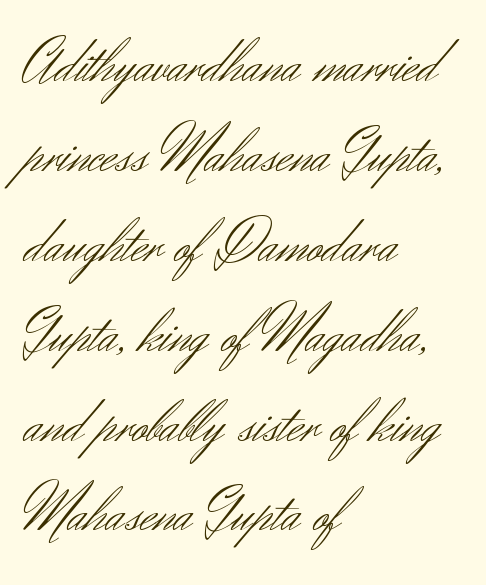
Q: Is the text bold? A: No.
Q: Is the text italic (slanted)? A: Yes.
Q: Is the typeface a serif or a sans-serif typeface? A: Sans-serif.
Q: Is the text underlined? A: No.
Q: How is the paragraph aligned? A: Left-aligned.
Q: Is the spacing between letters normal or unusually wide? A: Normal.
Q: Is the spacing between lines tight, normal or loose? A: Normal.
Q: Width (condensed, normal, or wide)? A: Normal.
Q: Stroke contrast? A: Medium.
Q: x-height? A: Small.
Q: Monospaced? A: No.
